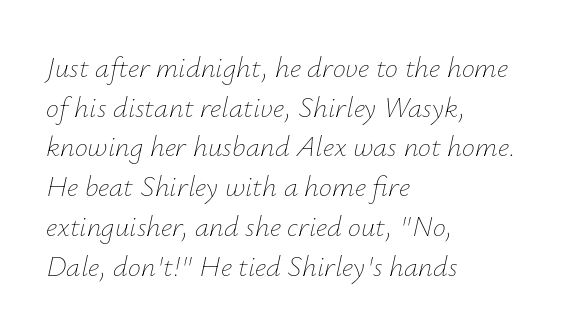
Q: Is the text bold? A: No.
Q: Is the text italic (slanted)? A: Yes, it leans right by about 12 degrees.
Q: Is the text underlined? A: No.
Q: How is the paragraph aligned? A: Left-aligned.
Q: Is the spacing between letters normal or unusually wide? A: Normal.
Q: Is the spacing between lines tight, normal or loose? A: Normal.
Q: Width (condensed, normal, or wide)? A: Normal.
Q: Stroke contrast? A: Low.
Q: x-height? A: Small.
Q: Monospaced? A: No.
